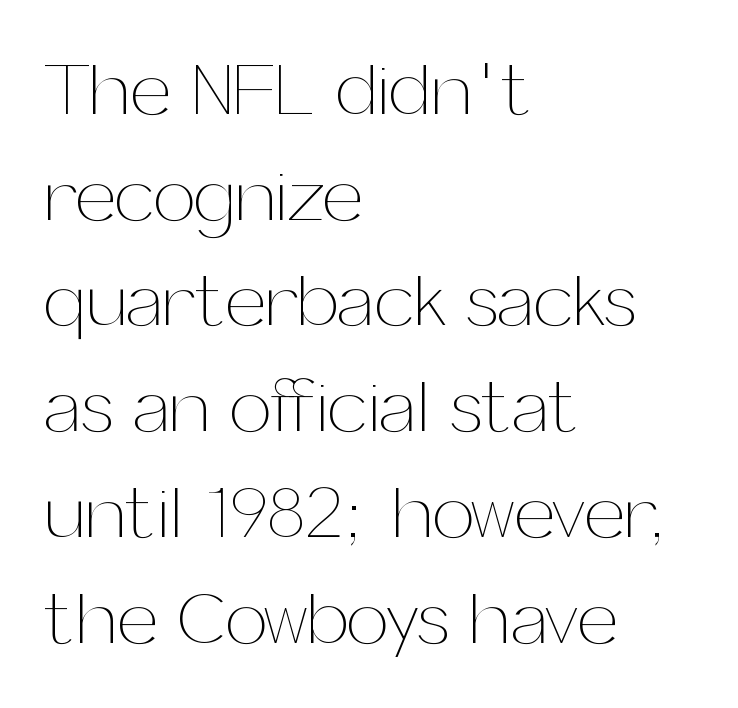
The image shows 75 px thin type, upright; set left-aligned, normal line spacing (1.41x), normal letter spacing, not underlined; medium stroke contrast and a medium x-height.
